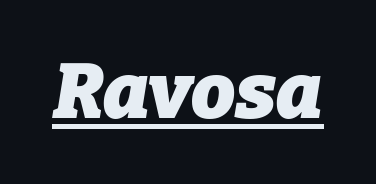
{"italic": "yes", "lean": "right", "slant_degrees": 9, "bold": "yes", "weight": "heavy", "width": "normal", "stroke_contrast": "low", "x_height": "medium", "monospaced": "no", "underline": "yes", "letter_spacing": "normal", "letter_spacing_em": 0.0, "glyph_px": 78}
